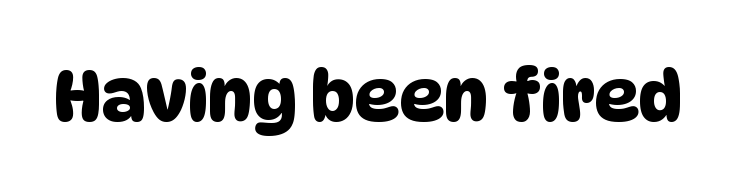
Q: Is the typeface a serif or a sans-serif typeface? A: Sans-serif.
Q: Is the text underlined? A: No.
Q: Is the spacing between letters normal or unusually wide? A: Normal.
Q: Width (condensed, normal, or wide)? A: Normal.
Q: Stroke contrast? A: Low.
Q: x-height? A: Large.
Q: Monospaced? A: No.
